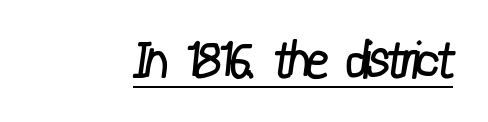
The image shows 50 px regular-weight, condensed sans-serif type; set normal letter spacing, underlined; low stroke contrast and a medium x-height.
